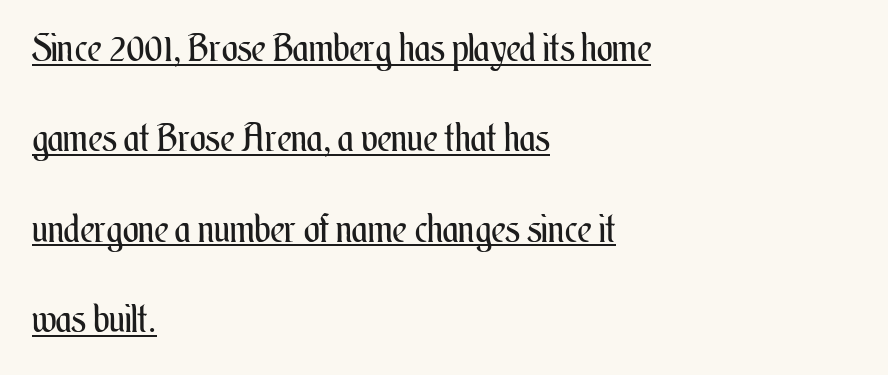
{"italic": "no", "bold": "no", "weight": "regular", "width": "condensed", "stroke_contrast": "medium", "x_height": "small", "monospaced": "no", "underline": "yes", "align": "left", "line_spacing": "loose", "line_spacing_ratio": 2.38, "letter_spacing": "normal", "letter_spacing_em": 0.0, "glyph_px": 38}
